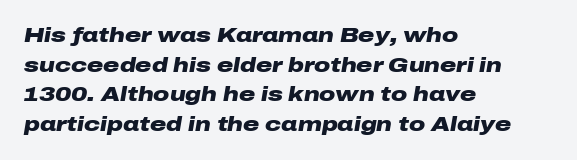
Q: Is the text bold? A: Yes.
Q: Is the text italic (slanted)? A: Yes, it leans right by about 10 degrees.
Q: Is the text underlined? A: No.
Q: How is the paragraph aligned? A: Left-aligned.
Q: Is the spacing between letters normal or unusually wide? A: Normal.
Q: Is the spacing between lines tight, normal or loose? A: Normal.
